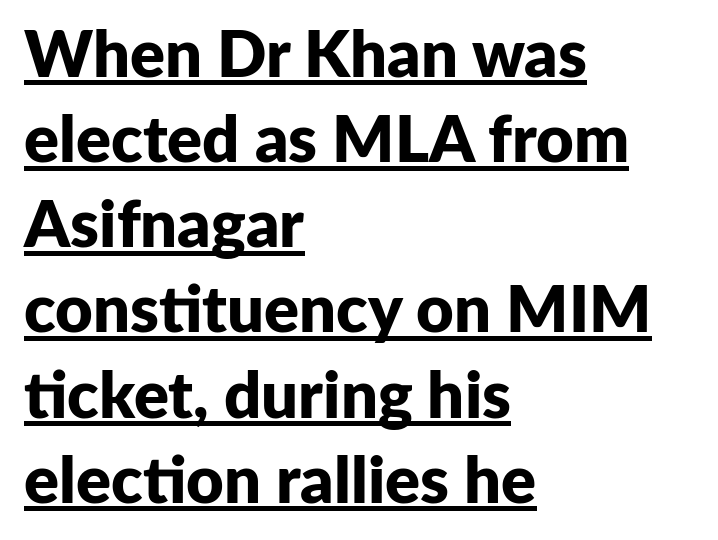
{"serif": "no", "italic": "no", "bold": "yes", "weight": "bold", "width": "normal", "stroke_contrast": "low", "x_height": "medium", "monospaced": "no", "underline": "yes", "align": "left", "line_spacing": "normal", "line_spacing_ratio": 1.31, "letter_spacing": "normal", "letter_spacing_em": 0.0, "glyph_px": 65}
